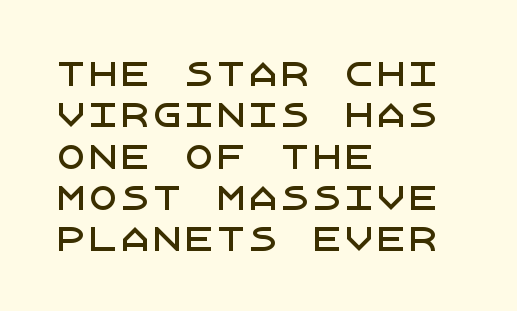
The image shows 32 px sans-serif type, upright; set left-aligned, normal line spacing (1.29x), normal letter spacing, not underlined; low stroke contrast and a large x-height.
